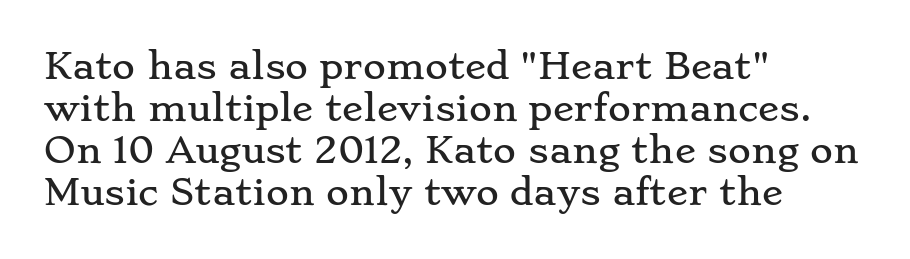
Q: Is the text italic (slanted)? A: No, it is upright.
Q: Is the typeface a serif or a sans-serif typeface? A: Serif.
Q: Is the text underlined? A: No.
Q: How is the paragraph aligned? A: Left-aligned.
Q: Is the spacing between letters normal or unusually wide? A: Normal.
Q: Width (condensed, normal, or wide)? A: Wide.
Q: Stroke contrast? A: Low.
Q: x-height? A: Small.
Q: Monospaced? A: No.
